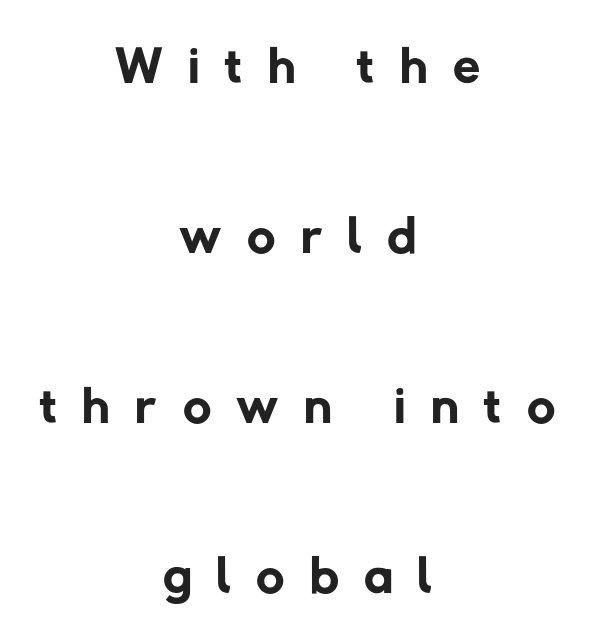
The image shows 79 px regular-weight sans-serif type; set centered, loose line spacing (2.15x), unusually wide letter spacing (+0.32 em), not underlined; low stroke contrast and a medium x-height.
